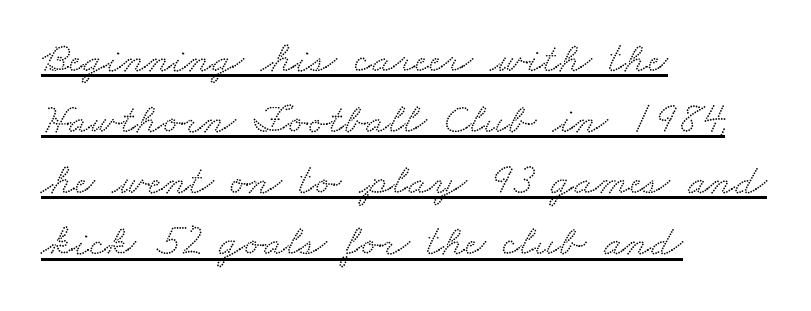
Q: Is the typeface a serif or a sans-serif typeface? A: Serif.
Q: Is the text underlined? A: Yes.
Q: How is the paragraph aligned? A: Left-aligned.
Q: Is the spacing between letters normal or unusually wide? A: Normal.
Q: Is the spacing between lines tight, normal or loose? A: Normal.
Q: Width (condensed, normal, or wide)? A: Wide.
Q: Stroke contrast? A: Low.
Q: x-height? A: Small.
Q: Monospaced? A: No.
